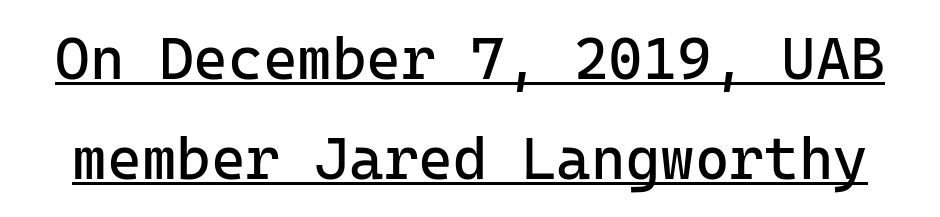
{"serif": "no", "italic": "no", "bold": "no", "weight": "regular", "width": "normal", "stroke_contrast": "low", "x_height": "medium", "monospaced": "yes", "underline": "yes", "line_spacing": "normal", "line_spacing_ratio": 1.69, "letter_spacing": "normal", "letter_spacing_em": 0.0, "glyph_px": 59}
